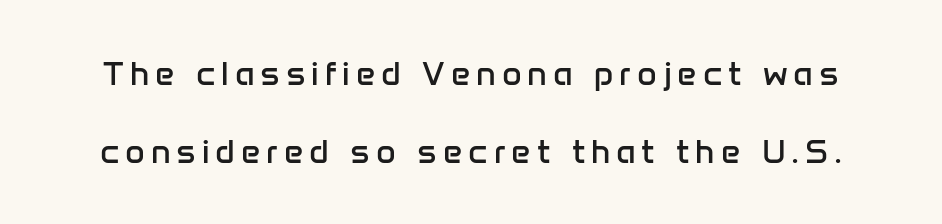
{"serif": "no", "italic": "no", "bold": "no", "weight": "regular", "width": "normal", "stroke_contrast": "low", "x_height": "medium", "monospaced": "no", "underline": "no", "line_spacing": "loose", "line_spacing_ratio": 2.28, "glyph_px": 34}
